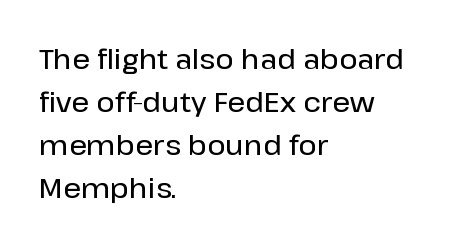
The image shows 28 px sans-serif type, upright; set left-aligned, normal line spacing (1.54x), normal letter spacing, not underlined; low stroke contrast and a medium x-height.
